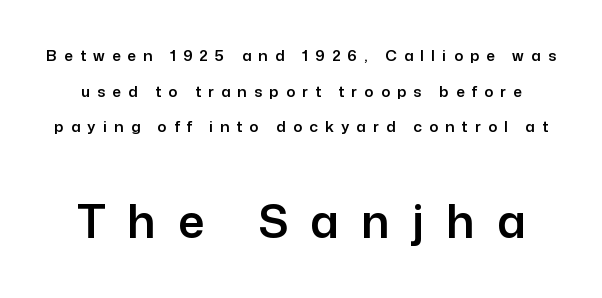
The image shows 46 px sans-serif type, upright; set loose line spacing (2.37x), unusually wide letter spacing (+0.48 em), not underlined; the second (bottom) block is 3.07x larger; low stroke contrast and a medium x-height.
